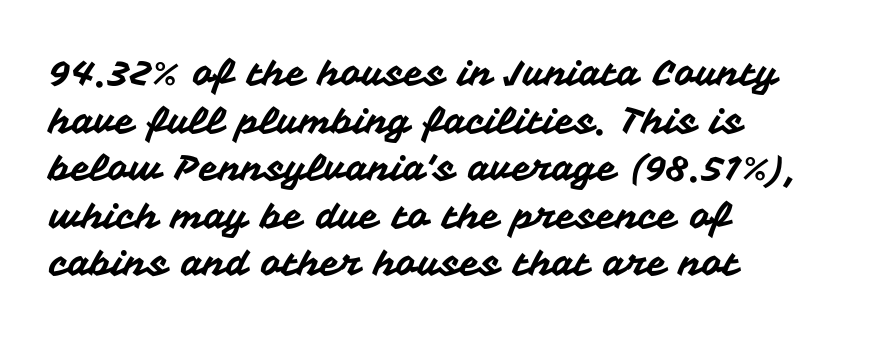
The image shows 36 px sans-serif type; set left-aligned, normal line spacing (1.32x), normal letter spacing, not underlined; medium stroke contrast and a medium x-height.
